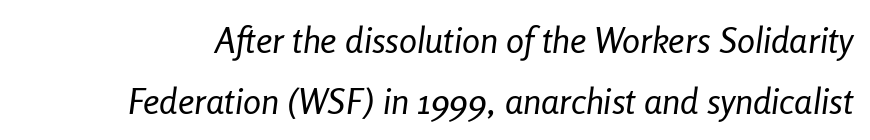
Q: Is the text bold? A: No.
Q: Is the text italic (slanted)? A: Yes, it leans right by about 8 degrees.
Q: Is the text underlined? A: No.
Q: Is the spacing between letters normal or unusually wide? A: Normal.
Q: Is the spacing between lines tight, normal or loose? A: Normal.
Q: Width (condensed, normal, or wide)? A: Condensed.
Q: Stroke contrast? A: Low.
Q: x-height? A: Medium.
Q: Monospaced? A: No.
